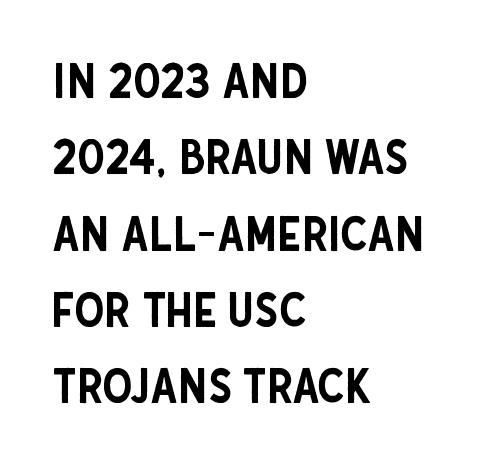
The image shows 48 px condensed sans-serif type, upright; set left-aligned, normal line spacing (1.59x), normal letter spacing, not underlined; low stroke contrast and a large x-height.
